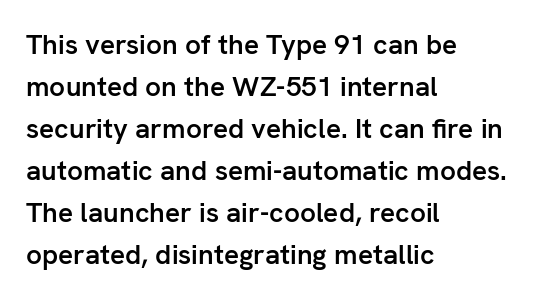
{"serif": "no", "italic": "no", "bold": "semi", "weight": "semibold", "width": "normal", "stroke_contrast": "low", "x_height": "medium", "monospaced": "no", "underline": "no", "align": "left", "line_spacing": "normal", "line_spacing_ratio": 1.5, "letter_spacing": "normal", "letter_spacing_em": 0.0, "glyph_px": 28}
